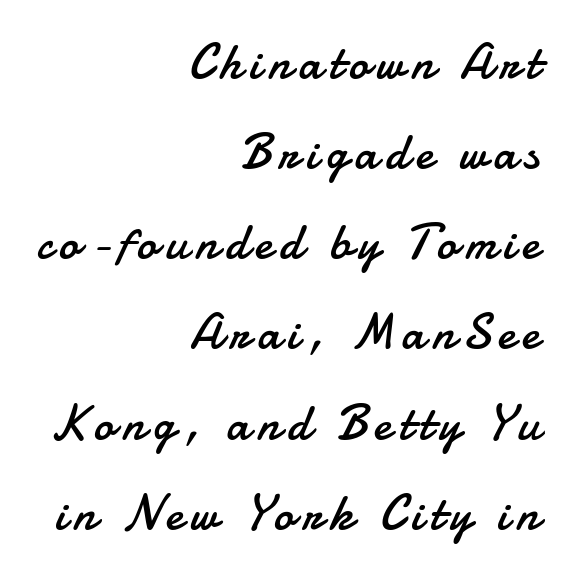
The passage shown is typeset with a sans-serif family. The face used here is proportionally spaced, like ordinary book or web type. The passage is arranged like a letterhead date or caption credit — flush right. The typeface has the unassuming heft of standard copy or less. Words float on clear page, feet unadorned.
